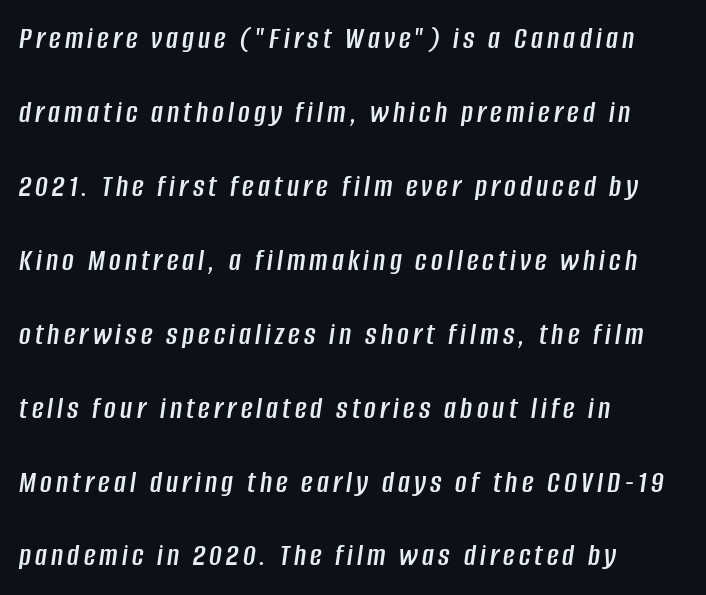
The image shows 32 px condensed type, italic (leaning right); set left-aligned, loose line spacing (2.31x), not underlined; low stroke contrast and a large x-height.
